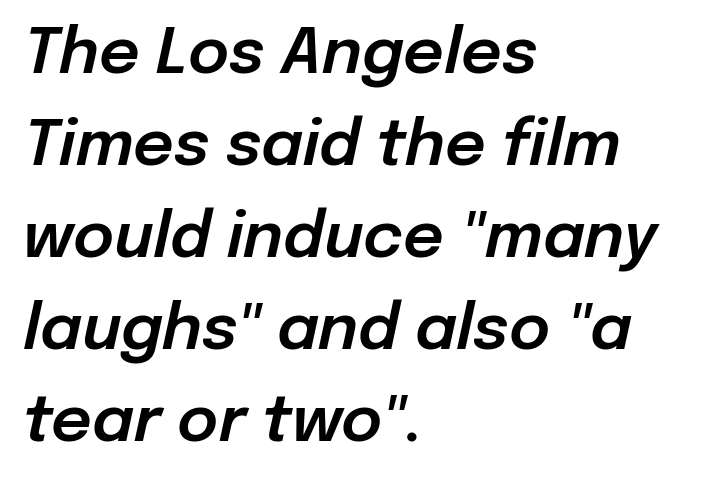
All the whitespace from short lines collects on the right. Proportional: the letters do not fall into vertical columns. Quick note: interline space is typical. Plain, unruled lines of type. Nobody touched the tracking dial on this one.
